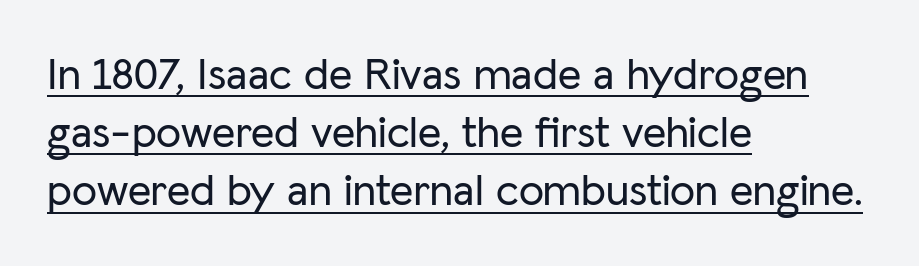
Q: Is the text italic (slanted)? A: No, it is upright.
Q: Is the typeface a serif or a sans-serif typeface? A: Sans-serif.
Q: Is the text underlined? A: Yes.
Q: How is the paragraph aligned? A: Left-aligned.
Q: Is the spacing between letters normal or unusually wide? A: Normal.
Q: Is the spacing between lines tight, normal or loose? A: Normal.
Q: Width (condensed, normal, or wide)? A: Normal.
Q: Stroke contrast? A: Low.
Q: x-height? A: Medium.
Q: Monospaced? A: No.
